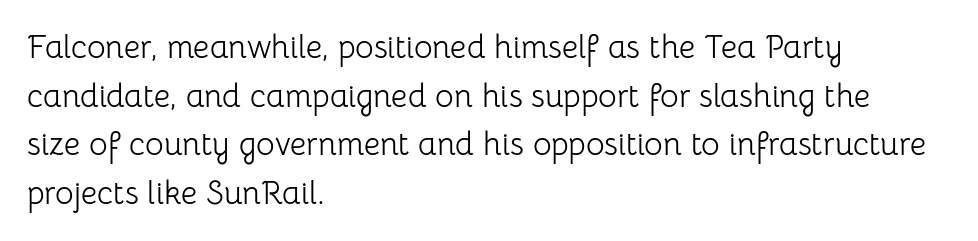
The image shows 32 px light sans-serif type, upright; set left-aligned, normal line spacing (1.52x), normal letter spacing, not underlined; low stroke contrast and a medium x-height.
